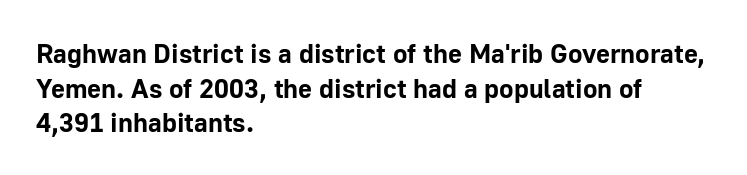
Compared with typical body copy, the letter spacing here is the same. The setting favours the left margin, as ordinary paragraphs usually do. Heft: maximum for text — a bold. Beneath every word, the page is bare. Successive baselines arrive at the customary interval. These lines were composed using upright roman letters.
